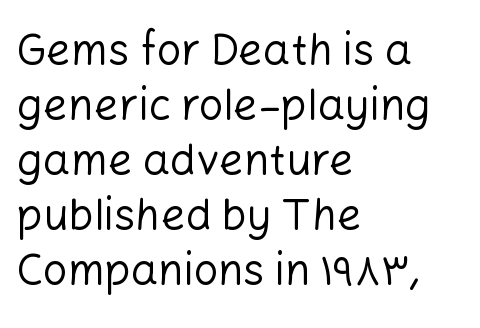
Regular leading. Caption: face not bold, strokes unweighted. No extra tracking has been applied to these lines. Honestly, there is no underline to notice here at all. In CSS terms this would be text-align: left. Spacing verdict: proportional, widths tailored to each character.
